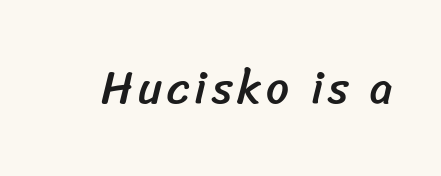
The image shows 45 px sans-serif type; set not underlined; low stroke contrast and a medium x-height.
